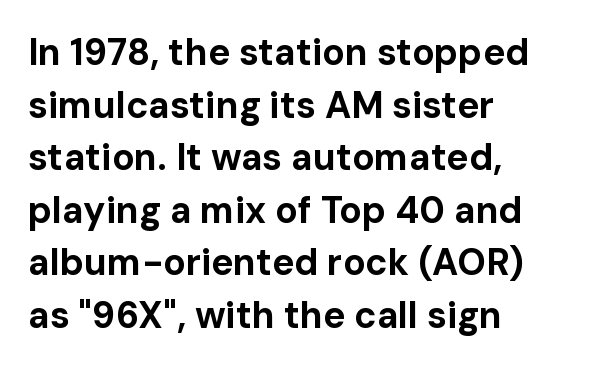
{"serif": "no", "italic": "no", "bold": "yes", "weight": "bold", "width": "normal", "stroke_contrast": "low", "x_height": "medium", "monospaced": "no", "underline": "no", "align": "left", "line_spacing": "normal", "line_spacing_ratio": 1.42, "letter_spacing": "normal", "letter_spacing_em": 0.0, "glyph_px": 37}
